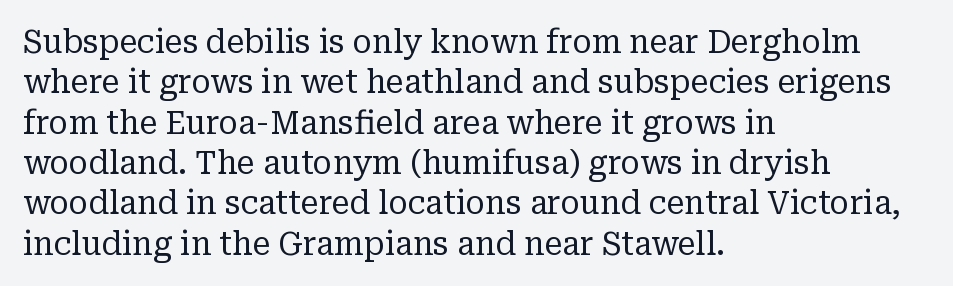
Each letter keeps its own natural width here, so spacing adapts to shape. Check the space under the baseline: it is left empty. These lines were composed using upright roman letters. Where is the straight margin? On the left.
